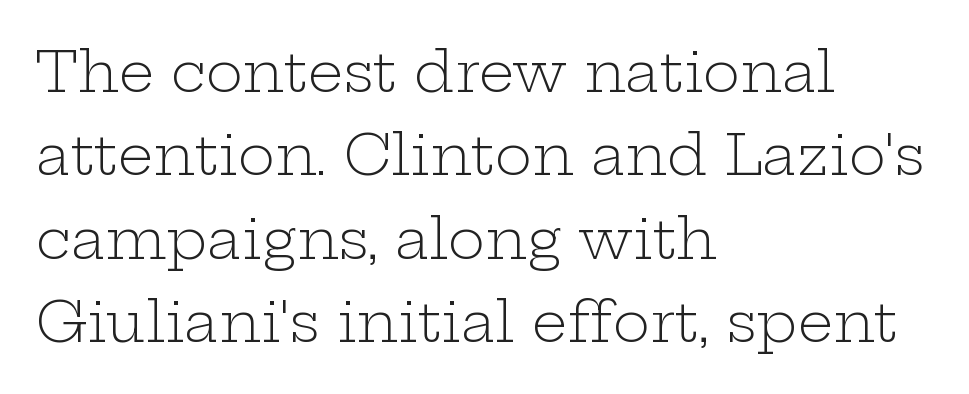
Q: Is the text bold? A: No.
Q: Is the text italic (slanted)? A: No, it is upright.
Q: Is the typeface a serif or a sans-serif typeface? A: Serif.
Q: Is the text underlined? A: No.
Q: How is the paragraph aligned? A: Left-aligned.
Q: Is the spacing between letters normal or unusually wide? A: Normal.
Q: Is the spacing between lines tight, normal or loose? A: Normal.
Q: Width (condensed, normal, or wide)? A: Wide.
Q: Stroke contrast? A: Low.
Q: x-height? A: Medium.
Q: Monospaced? A: No.
